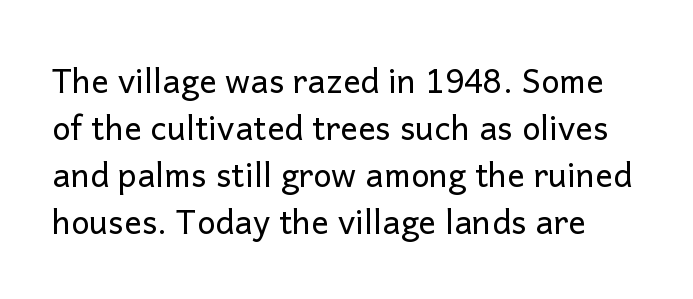
{"serif": "no", "italic": "no", "bold": "no", "weight": "regular", "width": "normal", "stroke_contrast": "low", "x_height": "medium", "monospaced": "no", "underline": "no", "line_spacing": "normal", "line_spacing_ratio": 1.42, "letter_spacing": "normal", "letter_spacing_em": 0.0, "glyph_px": 33}
